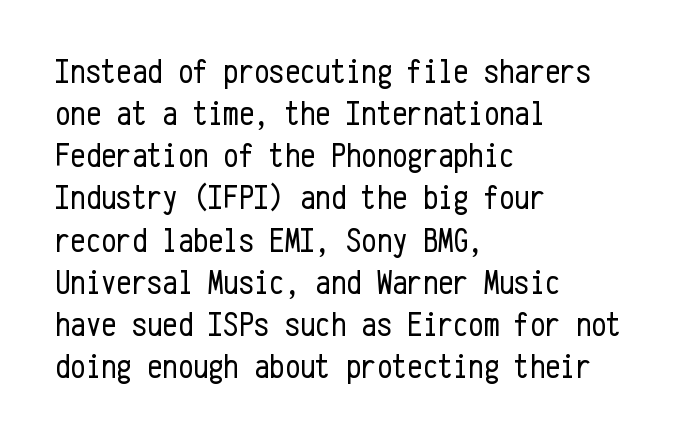
Spacing verdict: monospaced, one width for all characters. The space beneath each line is pristine and unruled. Letter spacing: default. Serifs: no, the terminals of the letterforms are clean. A quiet, ordinary-to-light weight characterises the typeface.
